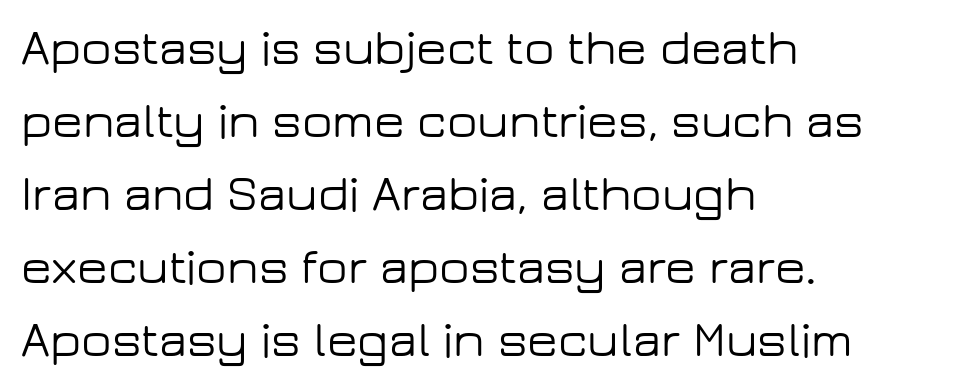
{"serif": "no", "italic": "no", "width": "wide", "stroke_contrast": "low", "x_height": "medium", "monospaced": "no", "underline": "no", "align": "left", "line_spacing": "normal", "line_spacing_ratio": 1.46, "letter_spacing": "normal", "letter_spacing_em": 0.0, "glyph_px": 50}
